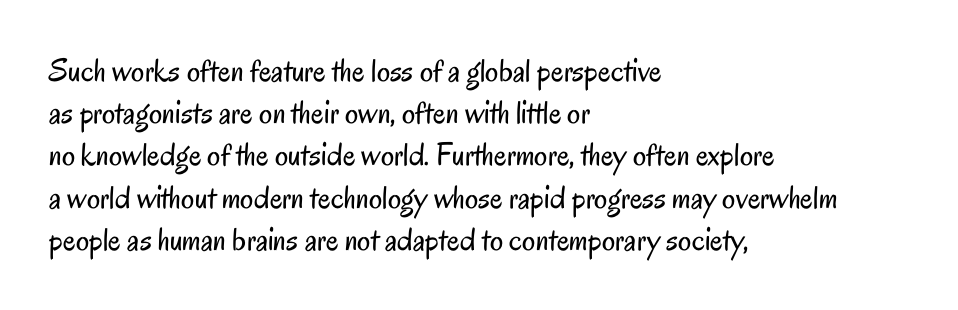
The image shows 33 px regular-weight, condensed sans-serif type, upright; set left-aligned, normal line spacing (1.28x), normal letter spacing, not underlined; low stroke contrast and a small x-height.
